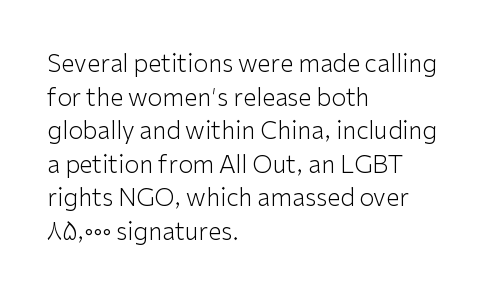
Does the copy run flush right? No — it runs flush left. Does extra space separate the letters? No, they use regular spacing. The letters look calm and open, with moderate or lighter stems. Beneath every word, the page is bare. Normally led — the rows are evenly, conventionally spaced.
